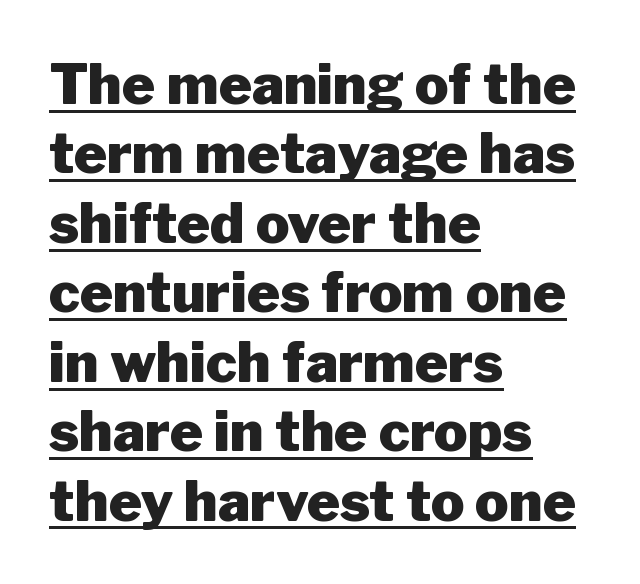
The image shows 56 px heavy sans-serif type, upright; set left-aligned, line spacing 1.24x, normal letter spacing, underlined; low stroke contrast and a medium x-height.
